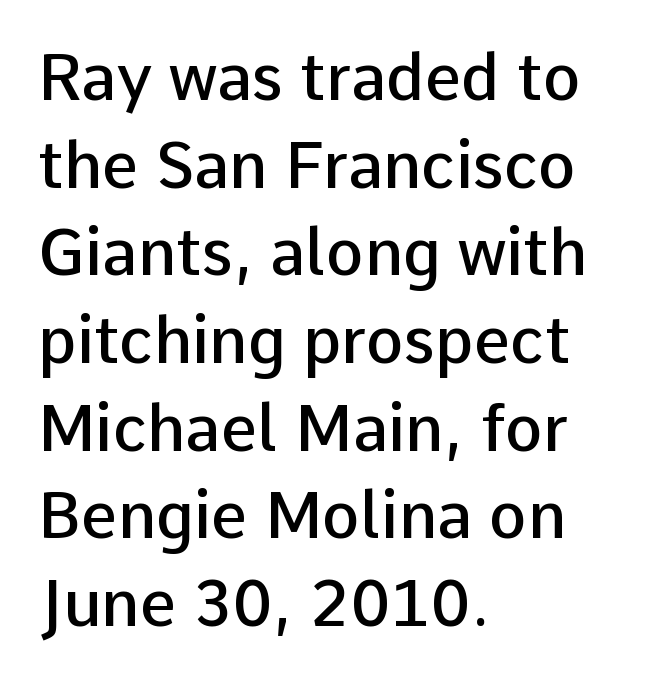
Each line starts at the same left margin while the right side varies. Regarding serifs, this sample does without them. This sample has the flowing, uneven cadence of proportional lettering. Nothing unusual about the tracking: characters are spaced as the font intends. Characters remain perfectly vertical along every line. This sample keeps an unexceptional amount of space between lines.
